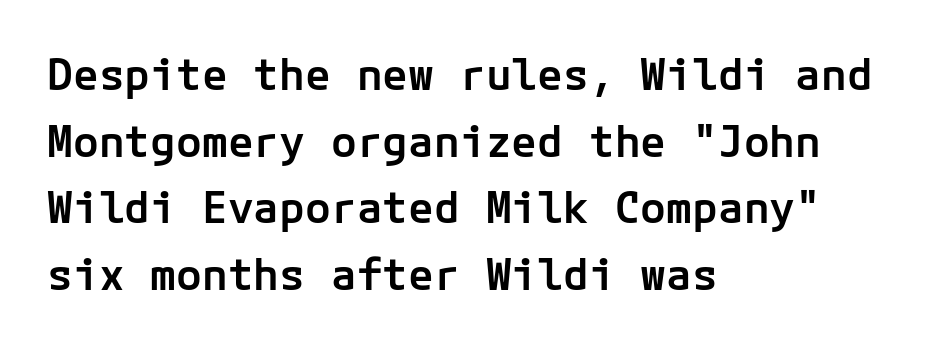
{"serif": "no", "italic": "no", "bold": "semi", "weight": "semibold", "width": "normal", "stroke_contrast": "low", "x_height": "medium", "underline": "no", "align": "left", "line_spacing": "normal", "line_spacing_ratio": 1.55, "letter_spacing": "normal", "letter_spacing_em": 0.0, "glyph_px": 43}
